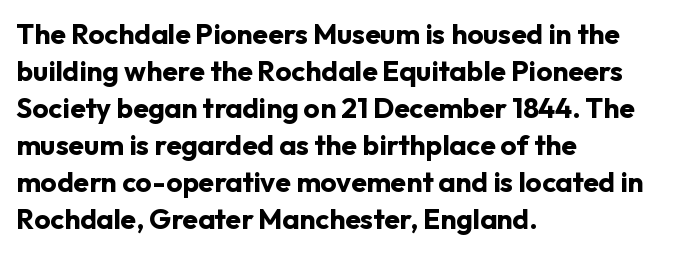
{"serif": "no", "italic": "no", "bold": "yes", "weight": "bold", "width": "normal", "stroke_contrast": "low", "x_height": "medium", "monospaced": "no", "underline": "no", "align": "left", "line_spacing": "normal", "line_spacing_ratio": 1.32, "letter_spacing": "normal", "letter_spacing_em": 0.0, "glyph_px": 28}
